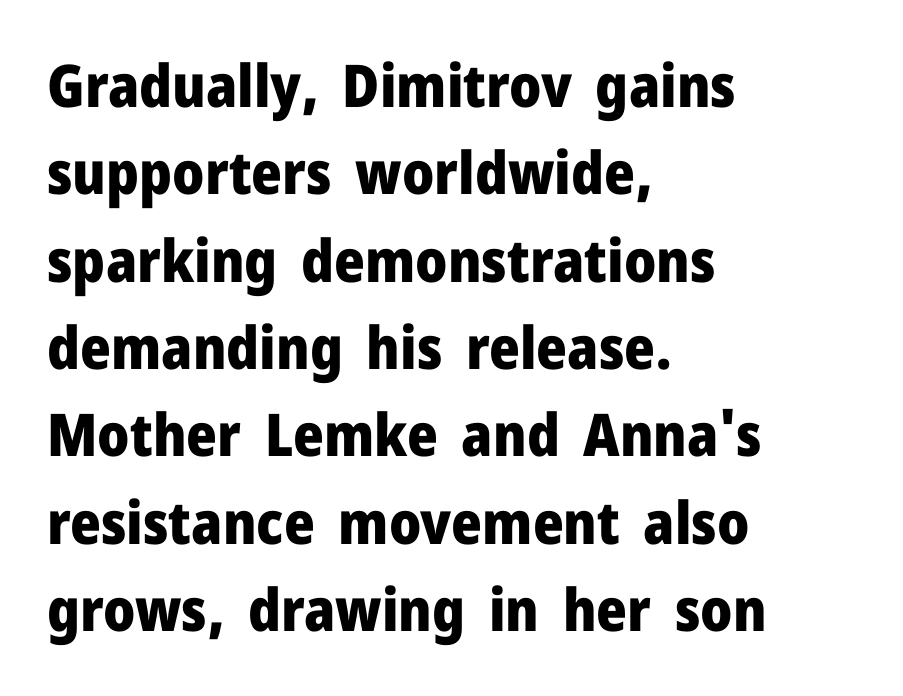
Q: Is the text bold? A: Yes.
Q: Is the text italic (slanted)? A: No, it is upright.
Q: Is the typeface a serif or a sans-serif typeface? A: Sans-serif.
Q: Is the text underlined? A: No.
Q: How is the paragraph aligned? A: Left-aligned.
Q: Is the spacing between letters normal or unusually wide? A: Normal.
Q: Is the spacing between lines tight, normal or loose? A: Normal.
Q: Width (condensed, normal, or wide)? A: Normal.
Q: Stroke contrast? A: Low.
Q: x-height? A: Medium.
Q: Monospaced? A: No.
